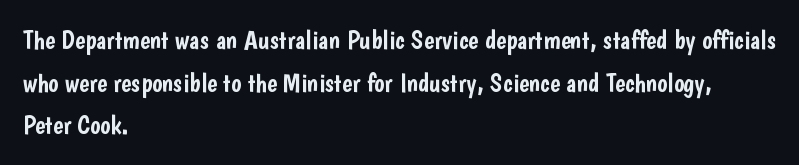
The words here are not underlined. Upright lettering throughout. This rendering leaves character spacing at its baseline value. These lines stack with their left ends in a neat column. Vertical spacing — default.
